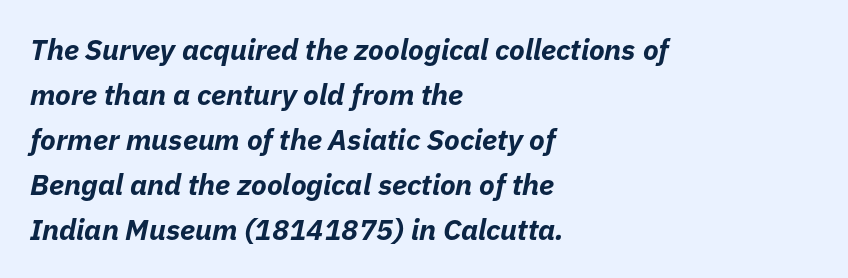
{"italic": "yes", "lean": "right", "slant_degrees": 11, "bold": "yes", "weight": "bold", "width": "normal", "stroke_contrast": "low", "x_height": "medium", "monospaced": "no", "underline": "no", "align": "left", "line_spacing": "normal", "line_spacing_ratio": 1.55, "letter_spacing": "normal", "letter_spacing_em": 0.0, "glyph_px": 29}
